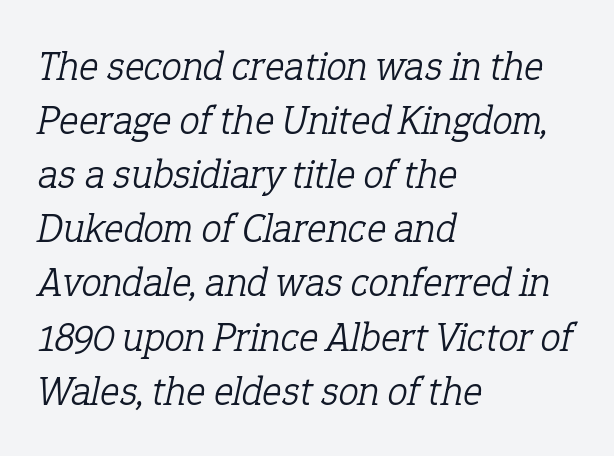
Q: Is the text bold? A: No.
Q: Is the text italic (slanted)? A: Yes, it leans right by about 12 degrees.
Q: Is the typeface a serif or a sans-serif typeface? A: Serif.
Q: Is the text underlined? A: No.
Q: How is the paragraph aligned? A: Left-aligned.
Q: Is the spacing between letters normal or unusually wide? A: Normal.
Q: Is the spacing between lines tight, normal or loose? A: Normal.
Q: Width (condensed, normal, or wide)? A: Normal.
Q: Stroke contrast? A: Low.
Q: x-height? A: Medium.
Q: Monospaced? A: No.
